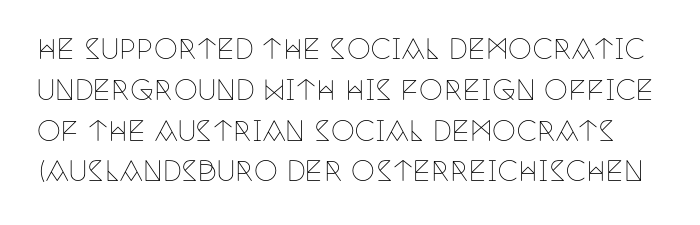
Q: Is the text bold? A: No.
Q: Is the text italic (slanted)? A: No, it is upright.
Q: Is the text underlined? A: No.
Q: Is the spacing between letters normal or unusually wide? A: Normal.
Q: Is the spacing between lines tight, normal or loose? A: Normal.
